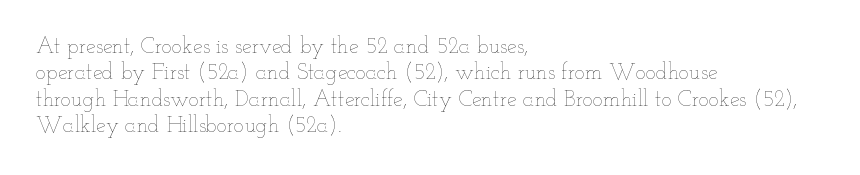
The image shows 22 px text type, upright; set left-aligned, line spacing 1.2x, normal letter spacing, not underlined.
